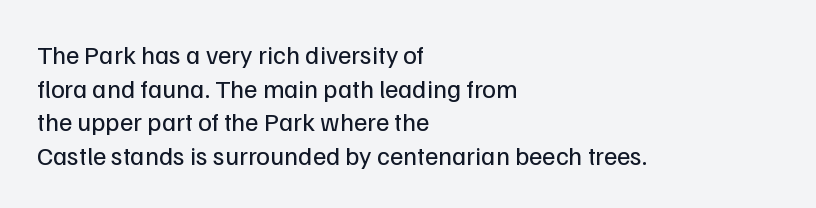
The image shows 26 px text type, upright; set left-aligned, normal line spacing (1.29x), normal letter spacing, not underlined.
